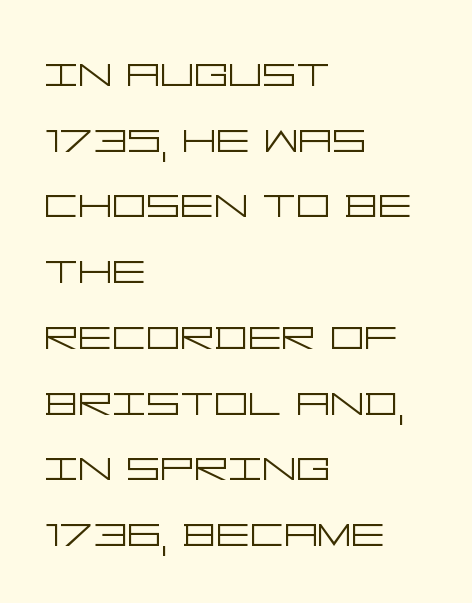
Is this a heavy cut? Hardly; it is regular or lighter. This sample uses a sans-serif face. The lettering holds an erect, upright posture throughout. Reading down the block, your eye returns to a fixed left position each line. The type is set solid horizontally, with unmodified tracking. The foot of each line stays bare and open.
